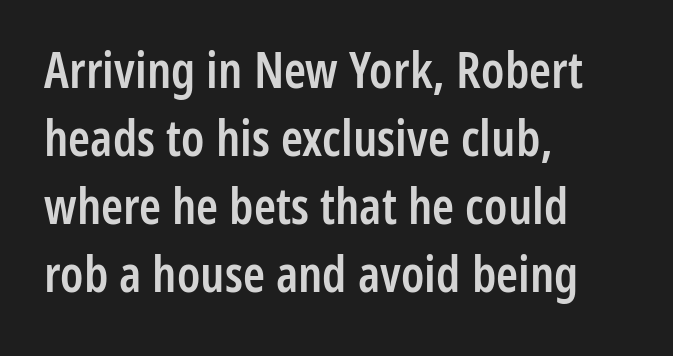
On the weight axis this lands at semibold, roughly 600. The vertical gap from one line to the next is medium. You could not count columns in this text — the font is proportionally spaced. The font family rendered here belongs to the sans-serif group. Short and long lines alike share a common starting point at left. The gap between lines stays unmarked.
